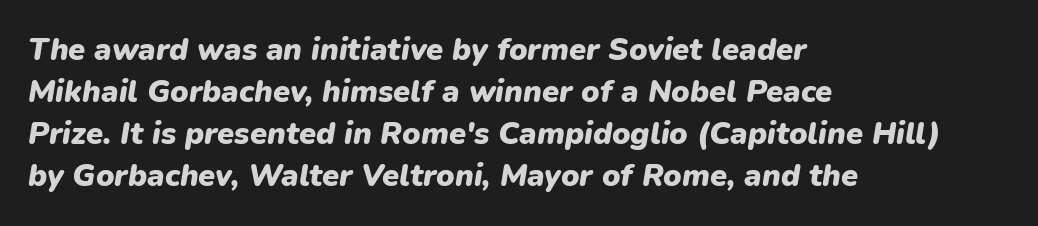
Letters rest on an invisible, unmarked baseline. The rendering applies a slant to the glyphs. Which margin do the lines hug? The left one — the right edge is uneven. Spacing verdict: proportional, widths tailored to each character.
